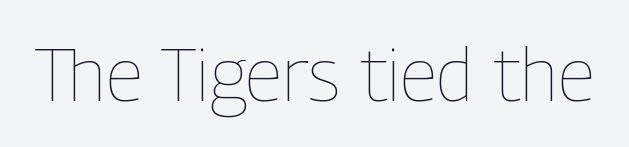
Counters stay open thanks to moderate or lighter strokes. Varying glyph widths throughout — classic text-font behaviour. The type is set solid horizontally, with unmodified tracking. Upright lettering throughout. Underline: absent.
